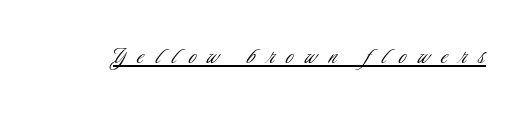
The lettering is marked with a stroke running underneath it. The face used here is rendered with a markedly widened letterfit. Stem width sits at or under what a default text font uses.
